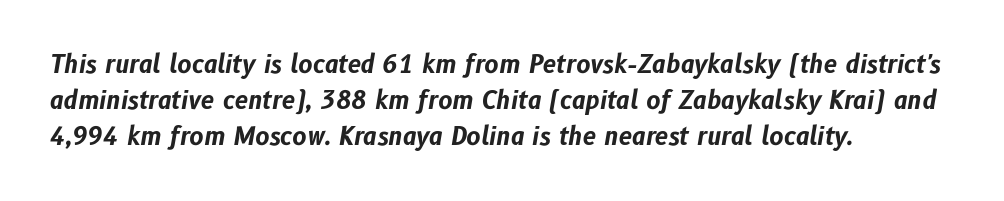
{"italic": "yes", "lean": "right", "slant_degrees": 10, "bold": "yes", "underline": "no", "align": "left", "line_spacing": "normal", "line_spacing_ratio": 1.51, "letter_spacing": "normal", "letter_spacing_em": 0.0, "glyph_px": 24}
